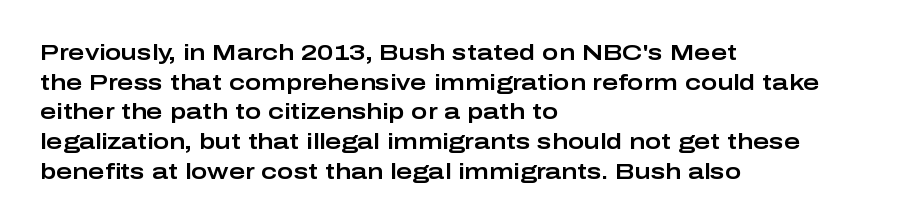
{"italic": "no", "underline": "no", "align": "left", "line_spacing": "normal", "line_spacing_ratio": 1.35, "letter_spacing": "normal", "letter_spacing_em": 0.0, "glyph_px": 22}
